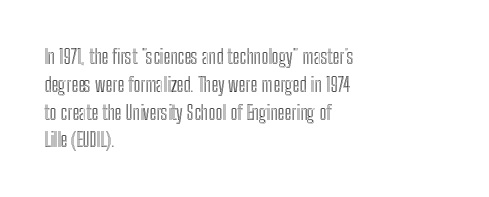
The image shows 20 px text type, upright; set left-aligned, normal line spacing (1.39x), normal letter spacing, not underlined.
